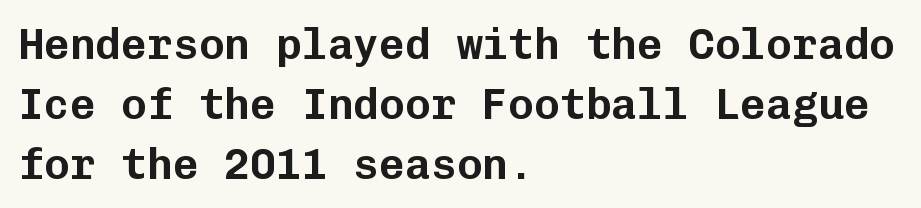
You can tell it's not italic because the verticals are truly vertical. Students, note that the glyphs here touch the page at normal intervals. Grotesque or geometric, the face here clearly has no serifs. Any mark beneath the type? The region is blank. This sample is left-justified, so line endings fall wherever the words run out. Note the uniform advance width — an 'i' takes as much space as an 'm'.
